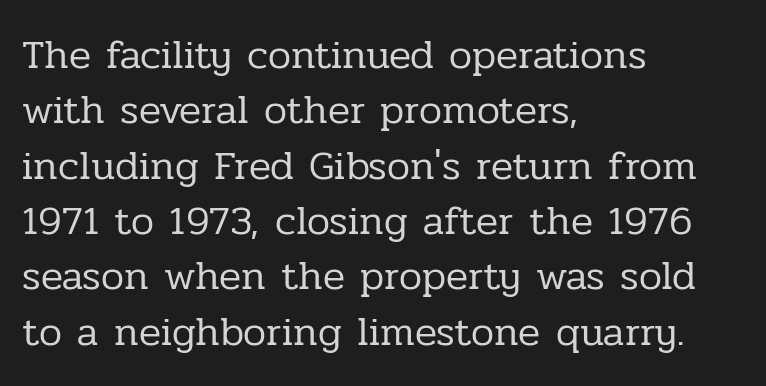
The strip under each line holds only bare page. Posture: upright roman. Summary of weight: not heavy and not bold. Leading: standard.
